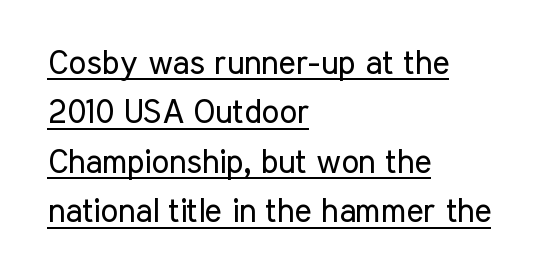
{"serif": "no", "italic": "no", "bold": "no", "weight": "regular", "width": "condensed", "stroke_contrast": "low", "x_height": "medium", "monospaced": "no", "underline": "yes", "align": "left", "line_spacing": "normal", "line_spacing_ratio": 1.5, "letter_spacing": "normal", "letter_spacing_em": 0.0, "glyph_px": 33}
